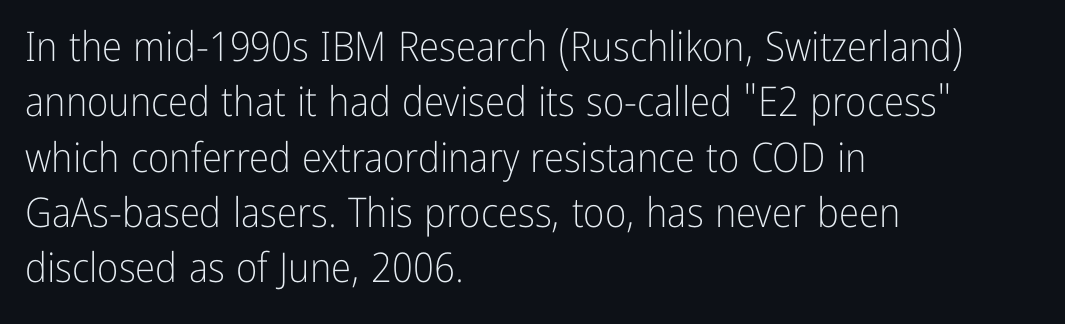
The image shows 41 px light, condensed sans-serif type, upright; set left-aligned, normal line spacing (1.35x), normal letter spacing, not underlined; low stroke contrast and a medium x-height.
